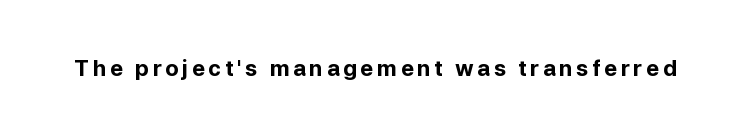
Weight check: bold — yes, fully. Rule under the text: the space is simply empty. Quick note: not italic, upright.
